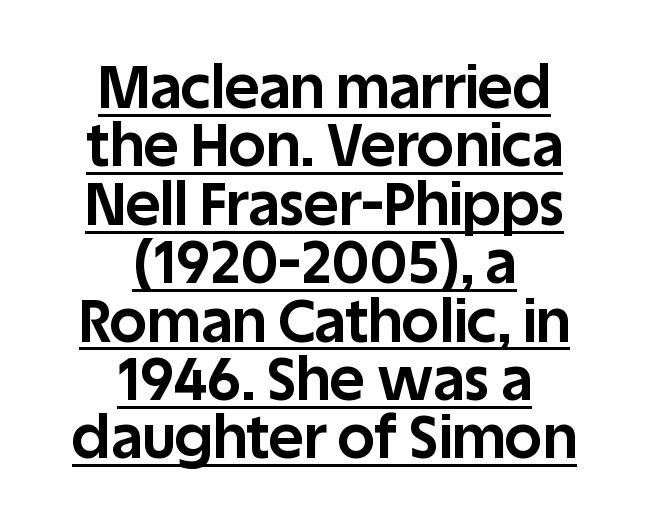
{"serif": "no", "italic": "no", "bold": "yes", "weight": "bold", "width": "normal", "stroke_contrast": "low", "x_height": "large", "monospaced": "no", "underline": "yes", "align": "center", "line_spacing": "tight", "line_spacing_ratio": 0.99, "letter_spacing": "normal", "letter_spacing_em": 0.0, "glyph_px": 59}
